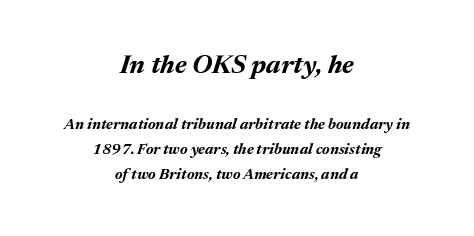
The image shows 26 px bold type, italic (leaning right); set centered, normal line spacing (1.66x), normal letter spacing, not underlined; the first (top) block is 1.73x larger.
